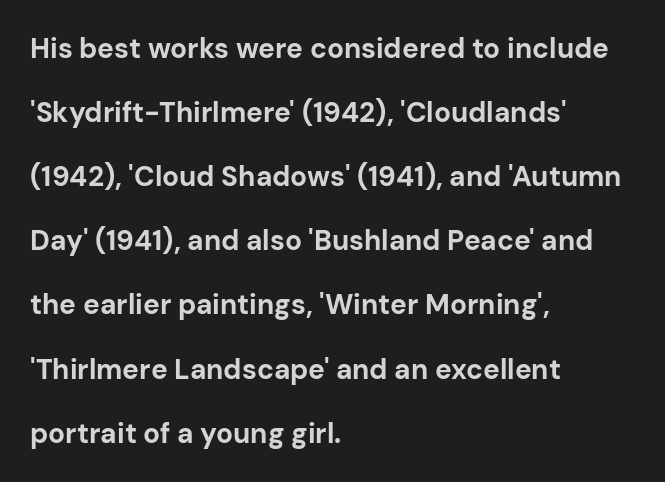
The image shows 28 px bold sans-serif type, upright; set left-aligned, loose line spacing (2.29x), normal letter spacing, not underlined; low stroke contrast and a medium x-height.
